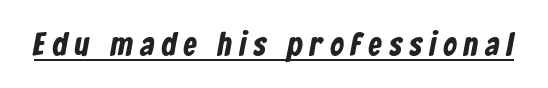
{"serif": "no", "width": "condensed", "stroke_contrast": "low", "x_height": "medium", "monospaced": "no", "underline": "yes", "letter_spacing": "wide", "letter_spacing_em": 0.23, "glyph_px": 33}
